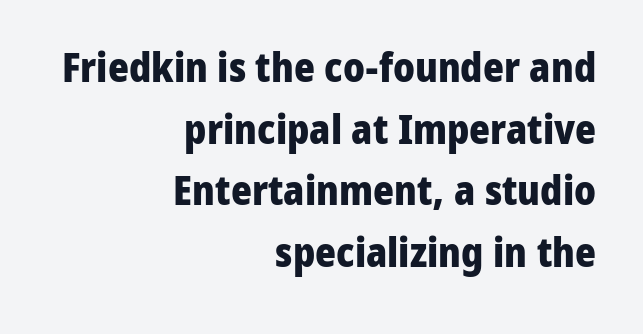
The image shows 40 px heavy sans-serif type, upright; set right-aligned, normal line spacing (1.54x), normal letter spacing, not underlined; low stroke contrast and a medium x-height.
